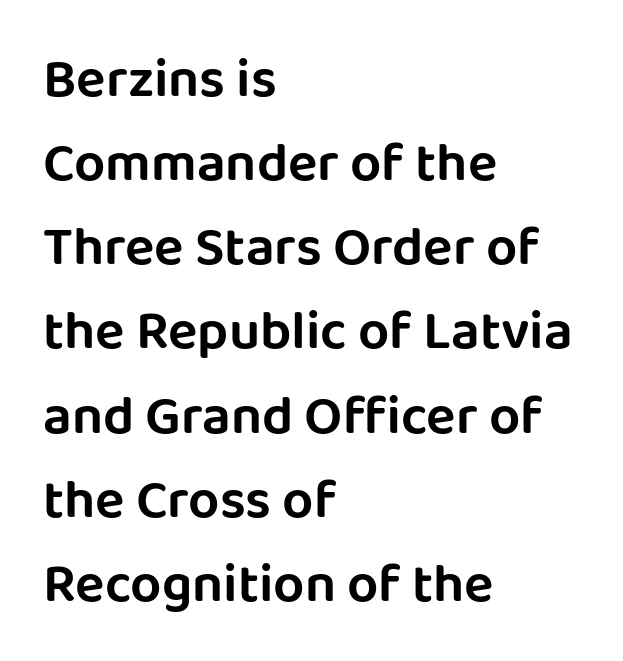
{"serif": "no", "italic": "no", "width": "normal", "stroke_contrast": "low", "x_height": "large", "monospaced": "no", "underline": "no", "align": "left", "line_spacing": "normal", "line_spacing_ratio": 1.53, "letter_spacing": "normal", "letter_spacing_em": 0.0, "glyph_px": 55}
